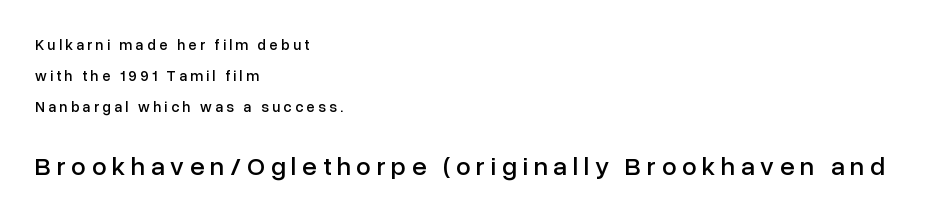
The image shows 26 px text type, upright; set left-aligned, loose line spacing (2.07x), unusually wide letter spacing (+0.22 em), not underlined; the second (bottom) block is 1.73x larger.
